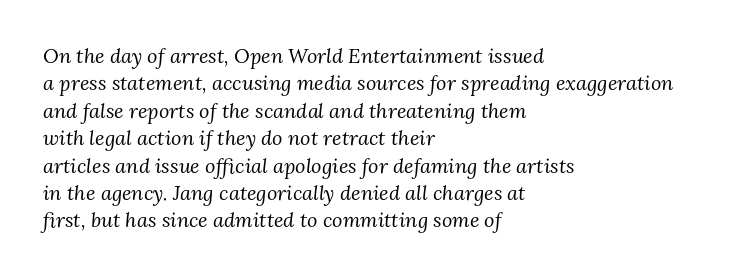
The image shows 20 px text type, italic (leaning right); set left-aligned, normal line spacing (1.37x), normal letter spacing, not underlined.
